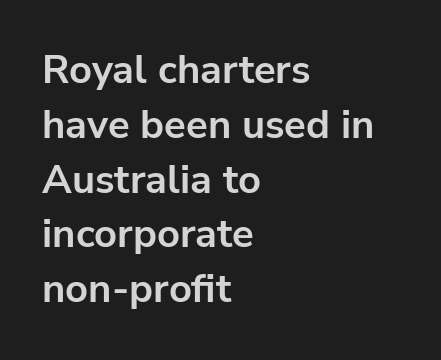
Q: Is the text bold? A: Yes.
Q: Is the text italic (slanted)? A: No, it is upright.
Q: Is the typeface a serif or a sans-serif typeface? A: Sans-serif.
Q: Is the text underlined? A: No.
Q: How is the paragraph aligned? A: Left-aligned.
Q: Is the spacing between letters normal or unusually wide? A: Normal.
Q: Is the spacing between lines tight, normal or loose? A: Normal.
Q: Width (condensed, normal, or wide)? A: Normal.
Q: Stroke contrast? A: Low.
Q: x-height? A: Medium.
Q: Monospaced? A: No.
